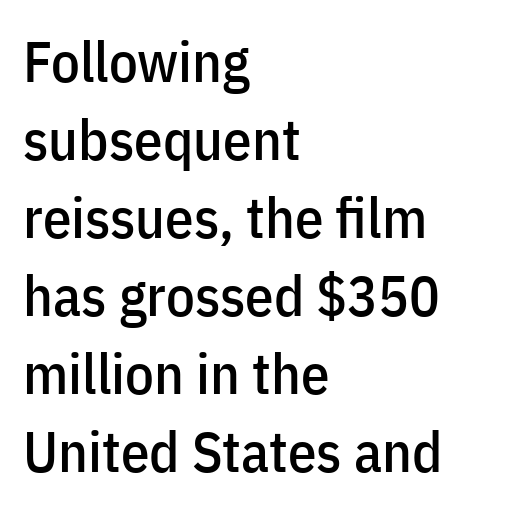
{"serif": "no", "italic": "no", "width": "condensed", "stroke_contrast": "low", "x_height": "medium", "monospaced": "no", "underline": "no", "align": "left", "line_spacing": "normal", "line_spacing_ratio": 1.37, "letter_spacing": "normal", "letter_spacing_em": 0.0, "glyph_px": 57}
